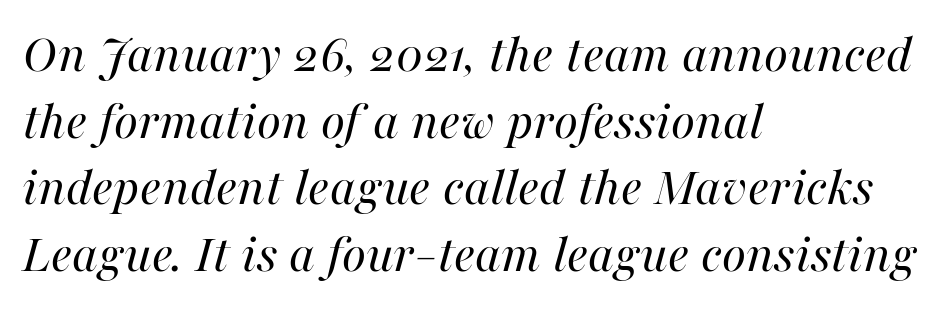
You can tell it's italic because the verticals aren't actually vertical. Here the designer chose a conventional face with non-uniform glyph widths. The space directly below the letters is spotless. Caption: standard tracking, unaltered.
